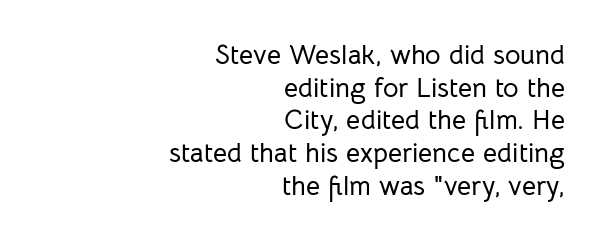
The image shows 27 px text type, upright; set right-aligned, line spacing 1.21x, normal letter spacing, not underlined.
